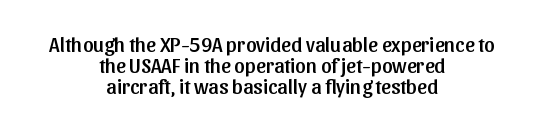
{"italic": "no", "underline": "no", "align": "center", "line_spacing": "tight", "line_spacing_ratio": 1.01, "letter_spacing": "normal", "letter_spacing_em": 0.0, "glyph_px": 21}
